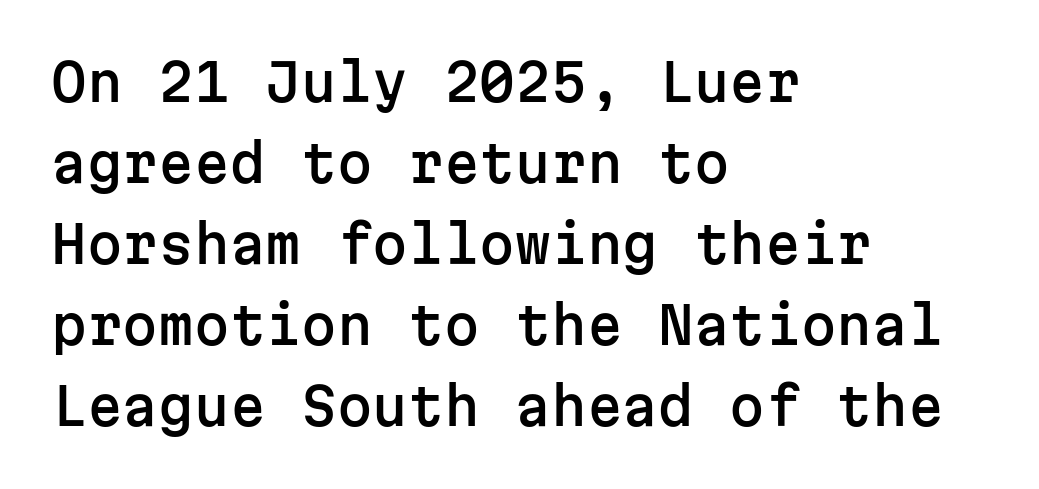
Serifs: no, the terminals of the letterforms are clean. Looks like terminal output: every glyph gets an equal slot. Check under the words: just untouched page. Vertically, the passage feels balanced, rows spaced as you'd expect.
